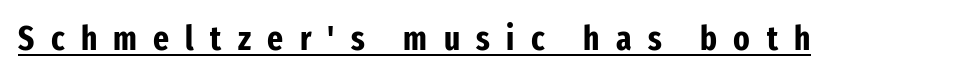
Q: Is the text bold? A: Yes.
Q: Is the text italic (slanted)? A: No, it is upright.
Q: Is the typeface a serif or a sans-serif typeface? A: Sans-serif.
Q: Is the text underlined? A: Yes.
Q: Is the spacing between letters normal or unusually wide? A: Unusually wide.
Q: Width (condensed, normal, or wide)? A: Condensed.
Q: Stroke contrast? A: Low.
Q: x-height? A: Medium.
Q: Monospaced? A: No.
